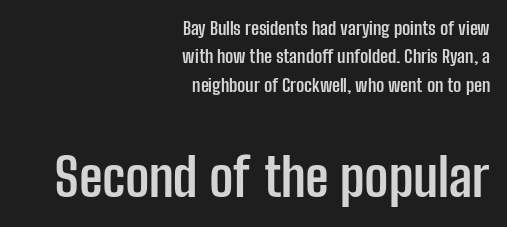
Q: Is the text bold? A: Yes.
Q: Is the text italic (slanted)? A: No, it is upright.
Q: Is the typeface a serif or a sans-serif typeface? A: Sans-serif.
Q: Is the text underlined? A: No.
Q: How is the paragraph aligned? A: Right-aligned.
Q: Is the spacing between letters normal or unusually wide? A: Normal.
Q: Is the spacing between lines tight, normal or loose? A: Normal.
Q: Which block of text is set in a larger size, the first (top) or the second (bottom)? A: The second (bottom) one.
Q: Width (condensed, normal, or wide)? A: Condensed.
Q: Stroke contrast? A: Low.
Q: x-height? A: Medium.
Q: Monospaced? A: No.
